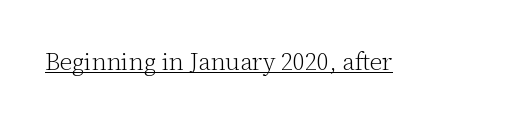
Q: Is the text bold? A: No.
Q: Is the text italic (slanted)? A: No, it is upright.
Q: Is the text underlined? A: Yes.
Q: Is the spacing between letters normal or unusually wide? A: Normal.
